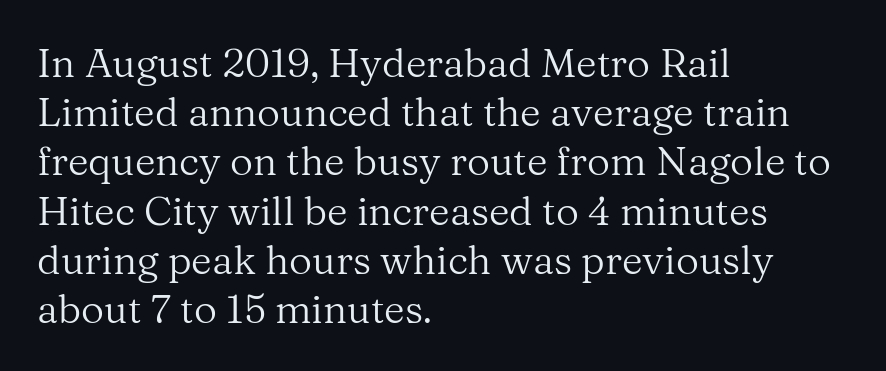
{"serif": "yes", "italic": "no", "bold": "no", "weight": "regular", "width": "normal", "stroke_contrast": "medium", "x_height": "medium", "monospaced": "no", "underline": "no", "align": "left", "line_spacing_ratio": 1.23, "letter_spacing": "normal", "letter_spacing_em": 0.0, "glyph_px": 40}
